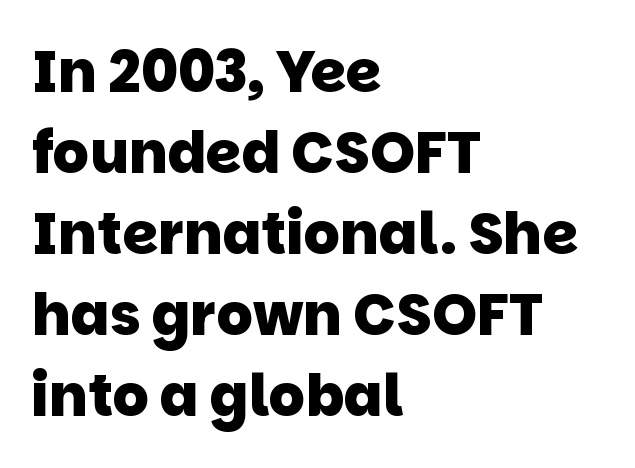
Q: Is the text bold? A: Yes.
Q: Is the typeface a serif or a sans-serif typeface? A: Sans-serif.
Q: Is the text underlined? A: No.
Q: How is the paragraph aligned? A: Left-aligned.
Q: Is the spacing between letters normal or unusually wide? A: Normal.
Q: Is the spacing between lines tight, normal or loose? A: Normal.
Q: Width (condensed, normal, or wide)? A: Normal.
Q: Stroke contrast? A: Low.
Q: x-height? A: Large.
Q: Monospaced? A: No.
